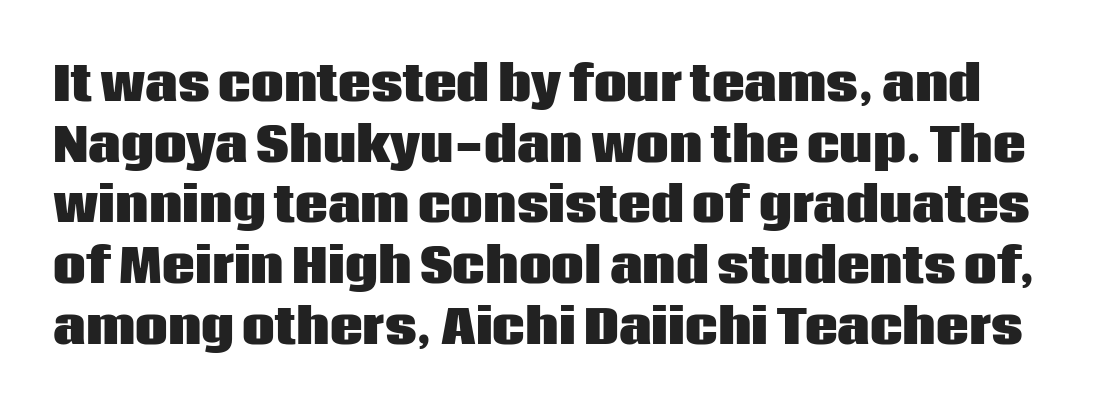
Q: Is the text bold? A: Yes.
Q: Is the text italic (slanted)? A: No, it is upright.
Q: Is the typeface a serif or a sans-serif typeface? A: Sans-serif.
Q: Is the text underlined? A: No.
Q: Is the spacing between letters normal or unusually wide? A: Normal.
Q: Is the spacing between lines tight, normal or loose? A: Normal.
Q: Width (condensed, normal, or wide)? A: Normal.
Q: Stroke contrast? A: Low.
Q: x-height? A: Large.
Q: Monospaced? A: No.
